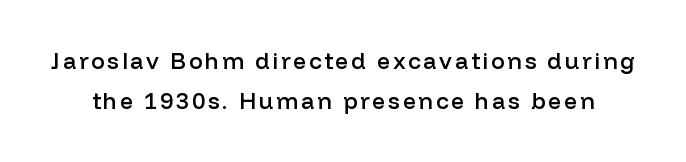
This is the regular roman posture of the typeface. Each glyph is drawn with semibold strokes, heavier than normal yet not fully bold. The area under the type is left untouched.
